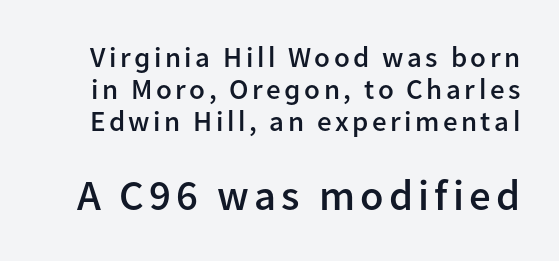
{"serif": "no", "italic": "no", "bold": "semi", "weight": "semibold", "width": "normal", "stroke_contrast": "low", "x_height": "medium", "monospaced": "no", "underline": "no", "line_spacing": "tight", "line_spacing_ratio": 1.1, "larger_block": "second", "size_ratio": 1.48, "glyph_px": 43}
